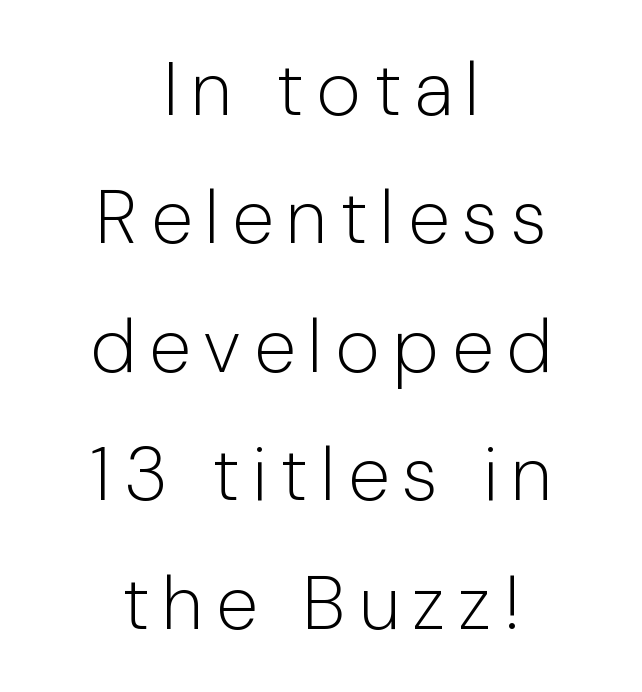
Weight: not bold — regular or lighter. Upright lettering throughout. This rendering features lettering with no underline. Character widths vary here, with narrow letters taking less room than wide ones.
